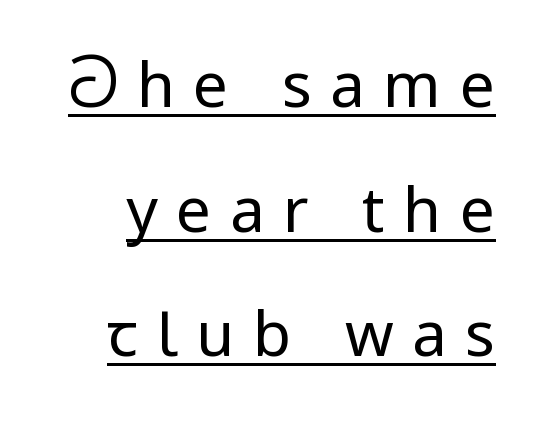
Q: Is the text bold? A: No.
Q: Is the text italic (slanted)? A: No, it is upright.
Q: Is the typeface a serif or a sans-serif typeface? A: Sans-serif.
Q: Is the text underlined? A: Yes.
Q: Is the spacing between letters normal or unusually wide? A: Unusually wide.
Q: Is the spacing between lines tight, normal or loose? A: Loose.
Q: Width (condensed, normal, or wide)? A: Normal.
Q: Stroke contrast? A: Low.
Q: x-height? A: Medium.
Q: Monospaced? A: No.
